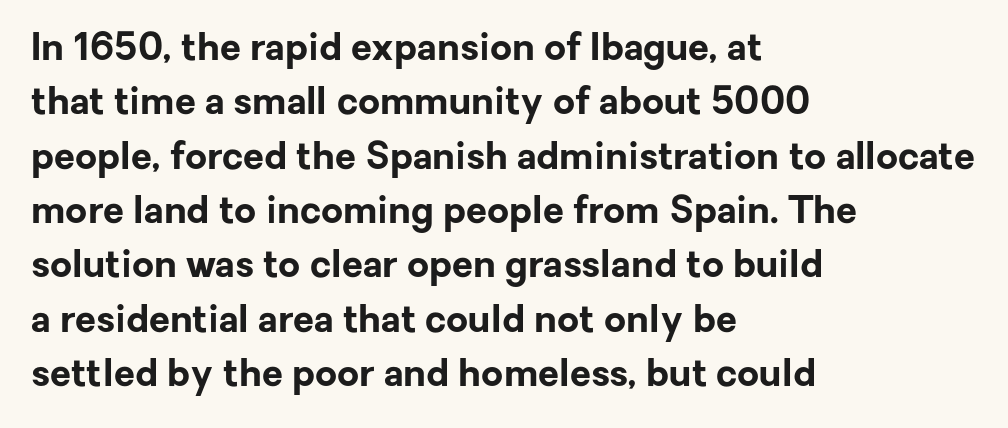
Note the varied advance widths — an 'i' is clearly narrower than an 'm'. The passage is arranged the way most books set body copy — flush left. You can tell from the bare stems that sans-serif type was used. Characters remain perfectly vertical along every line.
